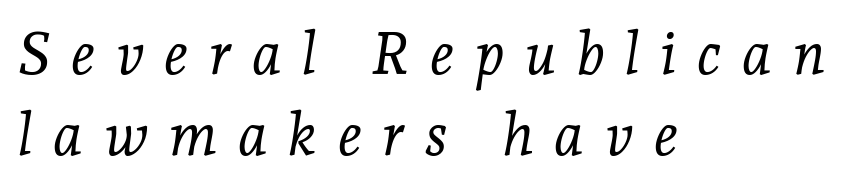
Q: Is the text bold? A: No.
Q: Is the text italic (slanted)? A: Yes, it leans right by about 7 degrees.
Q: Is the typeface a serif or a sans-serif typeface? A: Serif.
Q: Is the text underlined? A: No.
Q: How is the paragraph aligned? A: Left-aligned.
Q: Is the spacing between letters normal or unusually wide? A: Unusually wide.
Q: Is the spacing between lines tight, normal or loose? A: Normal.
Q: Width (condensed, normal, or wide)? A: Normal.
Q: Stroke contrast? A: Low.
Q: x-height? A: Medium.
Q: Monospaced? A: No.
